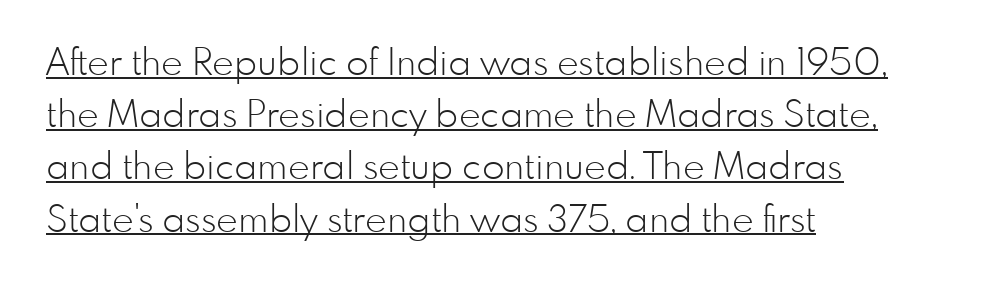
The image shows 37 px light sans-serif type, upright; set left-aligned, normal line spacing (1.41x), normal letter spacing, underlined; low stroke contrast and a small x-height.
